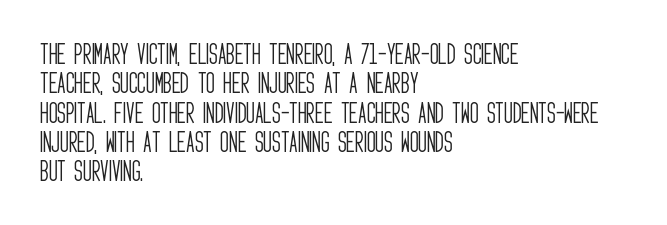
Notice how the stems are strictly vertical — no italics here. Standard letterfit; no display-style spreading of the glyphs. The space beneath each line is pristine and unruled. Counters stay open thanks to moderate or lighter strokes. A classic flush-left, rag-right setting is used for this passage.
